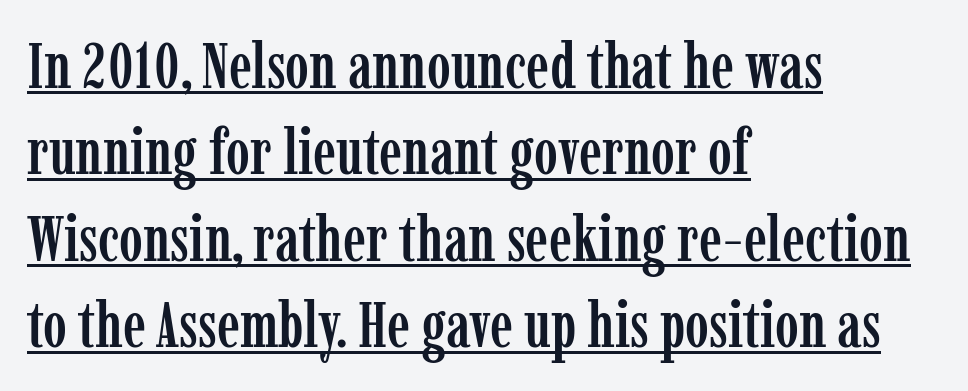
Q: Is the text italic (slanted)? A: No, it is upright.
Q: Is the typeface a serif or a sans-serif typeface? A: Serif.
Q: Is the text underlined? A: Yes.
Q: How is the paragraph aligned? A: Left-aligned.
Q: Is the spacing between letters normal or unusually wide? A: Normal.
Q: Is the spacing between lines tight, normal or loose? A: Normal.
Q: Width (condensed, normal, or wide)? A: Condensed.
Q: Stroke contrast? A: Low.
Q: x-height? A: Medium.
Q: Monospaced? A: No.
